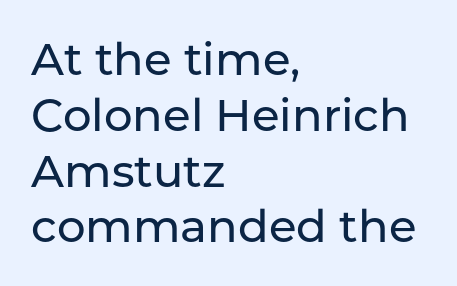
{"serif": "no", "italic": "no", "width": "normal", "stroke_contrast": "low", "x_height": "medium", "monospaced": "no", "underline": "no", "align": "left", "line_spacing_ratio": 1.24, "letter_spacing": "normal", "letter_spacing_em": 0.0, "glyph_px": 45}
